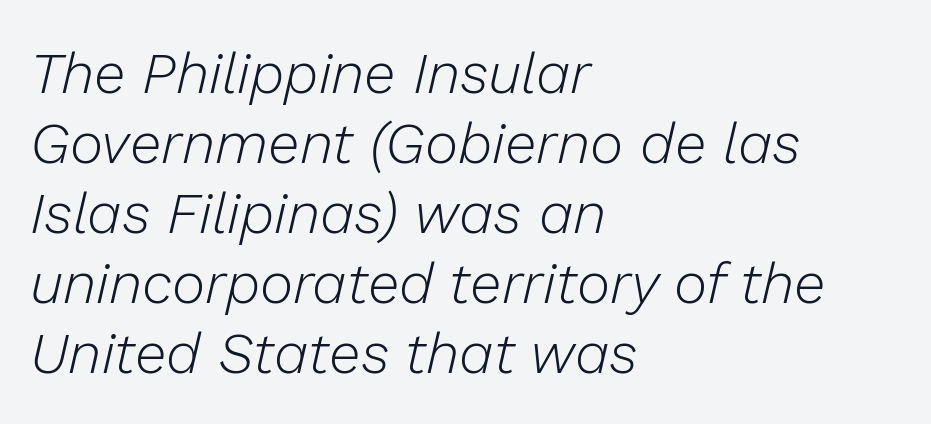
{"italic": "yes", "lean": "right", "slant_degrees": 13, "bold": "no", "weight": "light", "width": "normal", "stroke_contrast": "low", "x_height": "medium", "monospaced": "no", "underline": "no", "align": "left", "line_spacing_ratio": 1.23, "letter_spacing": "normal", "letter_spacing_em": 0.0, "glyph_px": 57}
